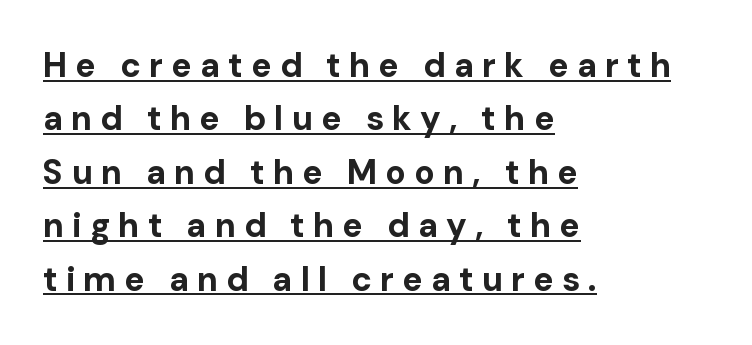
The image shows 34 px bold sans-serif type, upright; set left-aligned, normal line spacing (1.57x), unusually wide letter spacing (+0.24 em), underlined; low stroke contrast and a medium x-height.
